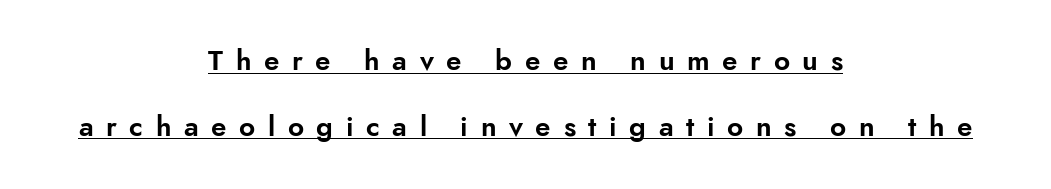
{"serif": "no", "italic": "no", "width": "normal", "stroke_contrast": "low", "x_height": "small", "monospaced": "no", "underline": "yes", "align": "center", "line_spacing": "loose", "line_spacing_ratio": 2.35, "letter_spacing": "wide", "letter_spacing_em": 0.45, "glyph_px": 28}
